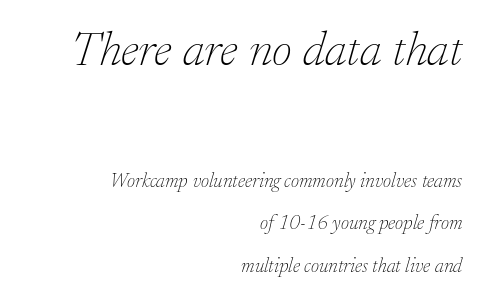
The image shows 49 px thin serif type, italic (leaning right); set right-aligned, loose line spacing (2.13x), normal letter spacing, not underlined; the first (top) block is 2.45x larger; low stroke contrast and a small x-height.
